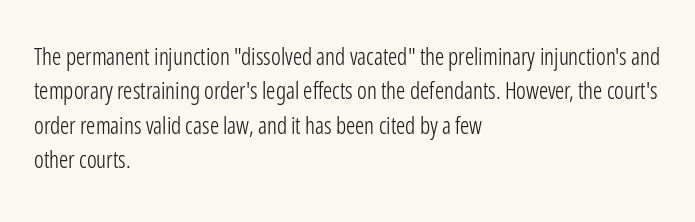
The image shows 23 px text type, upright; set left-aligned, normal line spacing (1.49x), normal letter spacing, not underlined.
